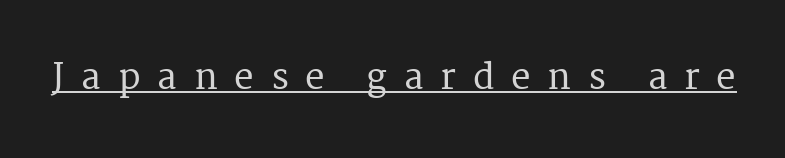
The image shows 35 px serif type, upright; set unusually wide letter spacing (+0.48 em), underlined; medium stroke contrast and a medium x-height.
